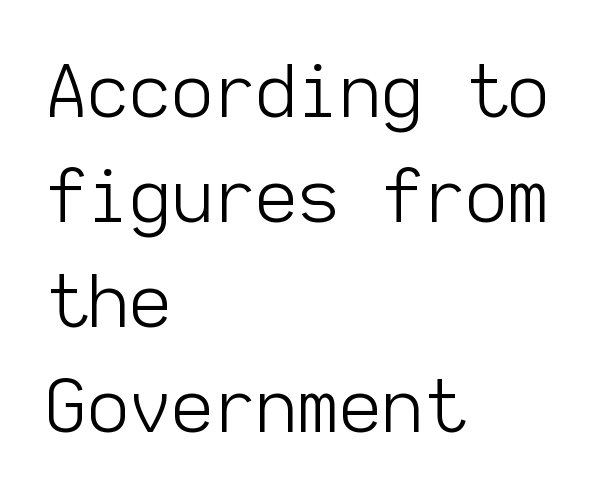
{"serif": "no", "italic": "no", "bold": "no", "weight": "light", "width": "normal", "stroke_contrast": "low", "x_height": "medium", "monospaced": "yes", "underline": "no", "align": "left", "line_spacing": "normal", "line_spacing_ratio": 1.44, "letter_spacing": "normal", "letter_spacing_em": 0.0, "glyph_px": 73}
